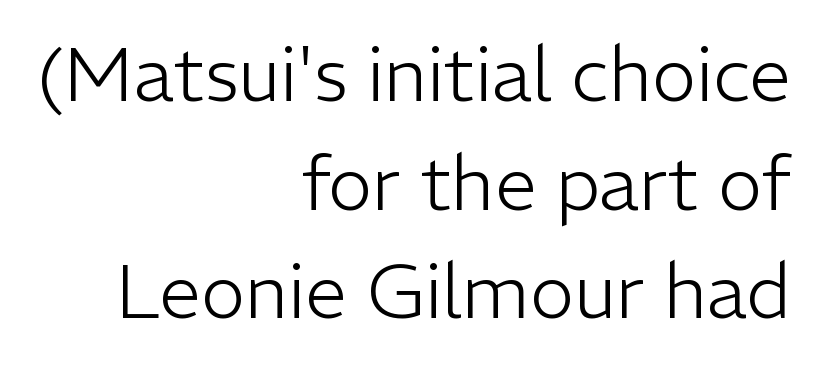
The image shows 75 px light sans-serif type, upright; set right-aligned, normal line spacing (1.45x), normal letter spacing, not underlined; low stroke contrast and a medium x-height.
